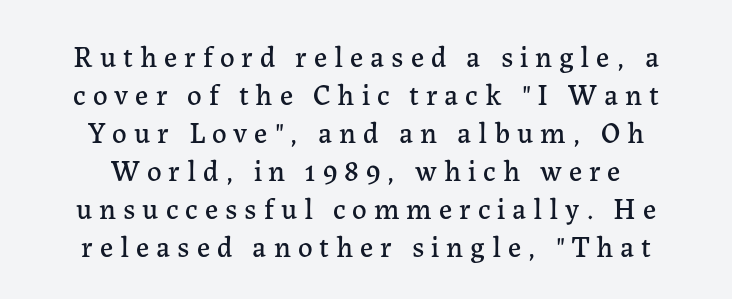
Q: Is the text italic (slanted)? A: No, it is upright.
Q: Is the typeface a serif or a sans-serif typeface? A: Serif.
Q: Is the text underlined? A: No.
Q: How is the paragraph aligned? A: Centered.
Q: Is the spacing between letters normal or unusually wide? A: Unusually wide.
Q: Is the spacing between lines tight, normal or loose? A: Normal.
Q: Width (condensed, normal, or wide)? A: Normal.
Q: Stroke contrast? A: Low.
Q: x-height? A: Medium.
Q: Monospaced? A: No.
